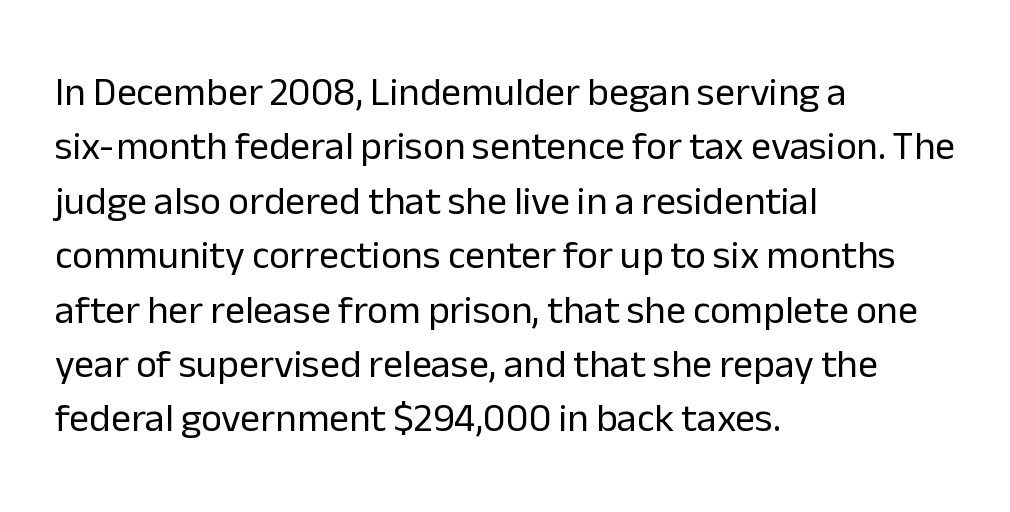
The image shows 40 px regular-weight sans-serif type, upright; set left-aligned, normal line spacing (1.36x), normal letter spacing, not underlined; low stroke contrast and a medium x-height.
